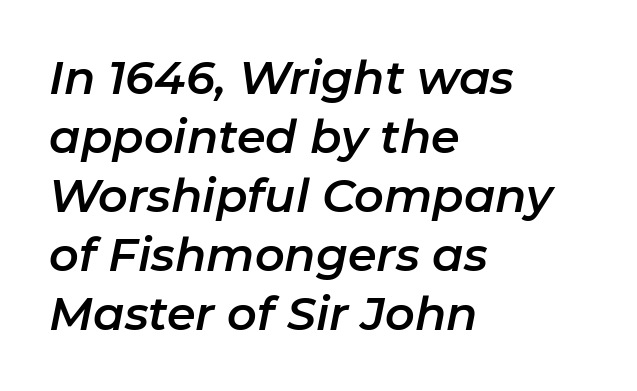
The image shows 46 px text type, italic (leaning right); set left-aligned, normal line spacing (1.28x), normal letter spacing, not underlined; low stroke contrast and a medium x-height.
